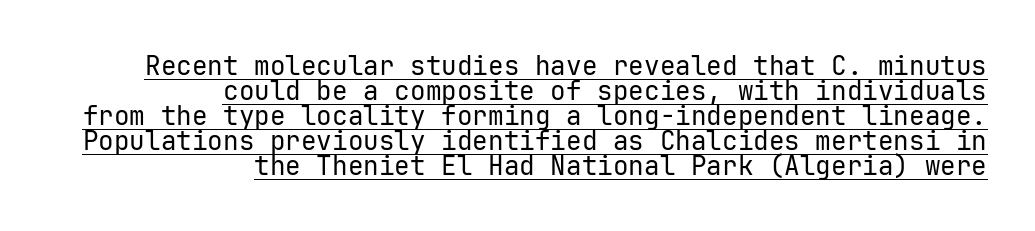
The image shows 26 px text type, upright; set right-aligned, tight line spacing (0.96x), normal letter spacing, underlined.
